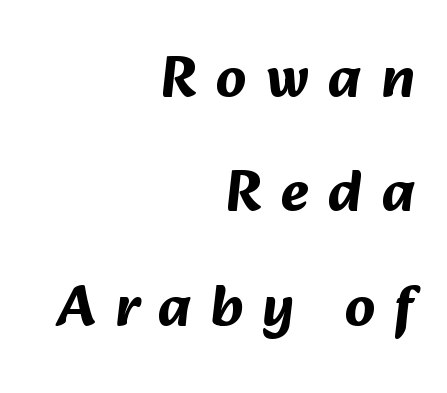
Q: Is the text bold? A: Yes.
Q: Is the typeface a serif or a sans-serif typeface? A: Sans-serif.
Q: Is the text underlined? A: No.
Q: How is the paragraph aligned? A: Right-aligned.
Q: Is the spacing between letters normal or unusually wide? A: Unusually wide.
Q: Is the spacing between lines tight, normal or loose? A: Loose.
Q: Width (condensed, normal, or wide)? A: Normal.
Q: Stroke contrast? A: Medium.
Q: x-height? A: Medium.
Q: Monospaced? A: No.
